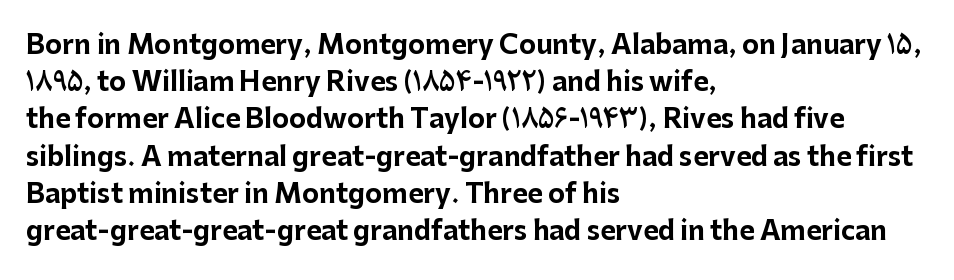
Q: Is the text bold? A: Yes.
Q: Is the text italic (slanted)? A: No, it is upright.
Q: Is the text underlined? A: No.
Q: How is the paragraph aligned? A: Left-aligned.
Q: Is the spacing between letters normal or unusually wide? A: Normal.
Q: Is the spacing between lines tight, normal or loose? A: Normal.
